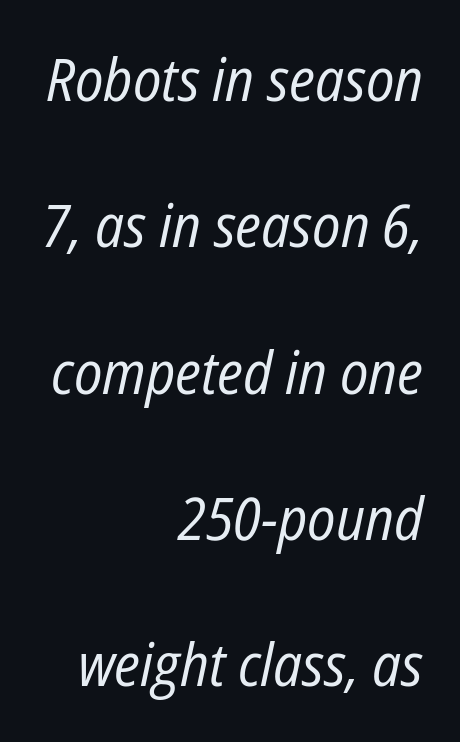
The image shows 59 px regular-weight, condensed type, italic (leaning right); set right-aligned, loose line spacing (2.48x), normal letter spacing, not underlined; low stroke contrast and a medium x-height.
